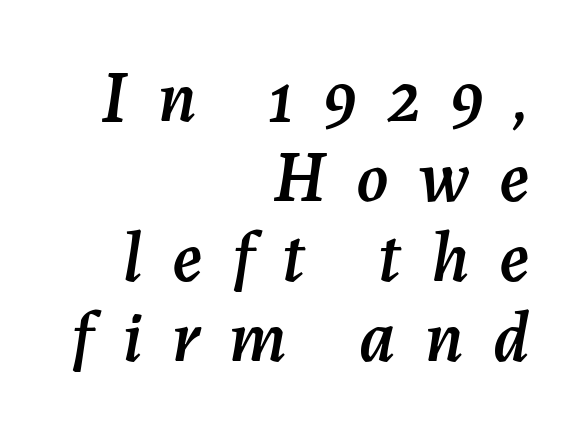
The image shows 72 px text type, italic (leaning right); set right-aligned, tight line spacing (1.11x), unusually wide letter spacing (+0.41 em), not underlined; medium stroke contrast and a medium x-height.
